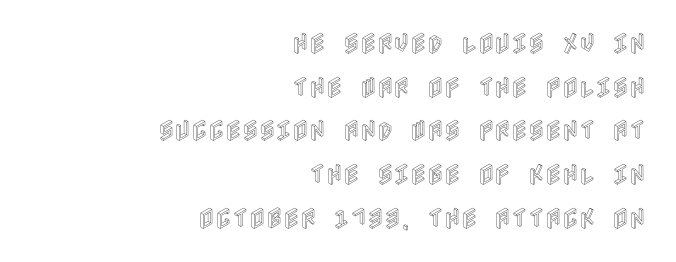
The image shows 23 px text type, upright; set right-aligned, loose line spacing (1.9x), normal letter spacing, not underlined.
